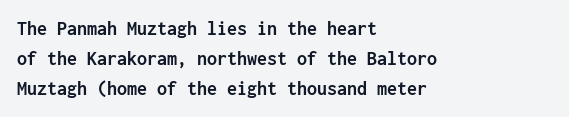
The image shows 20 px bold type, upright; set left-aligned, normal line spacing (1.51x), normal letter spacing, not underlined.
